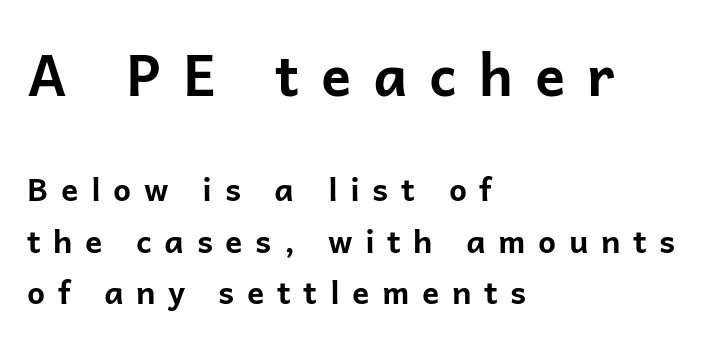
{"serif": "no", "italic": "no", "bold": "yes", "weight": "bold", "width": "normal", "stroke_contrast": "low", "x_height": "medium", "monospaced": "no", "underline": "no", "align": "left", "line_spacing": "normal", "line_spacing_ratio": 1.6, "letter_spacing": "wide", "letter_spacing_em": 0.39, "larger_block": "first", "size_ratio": 1.75, "glyph_px": 56}
